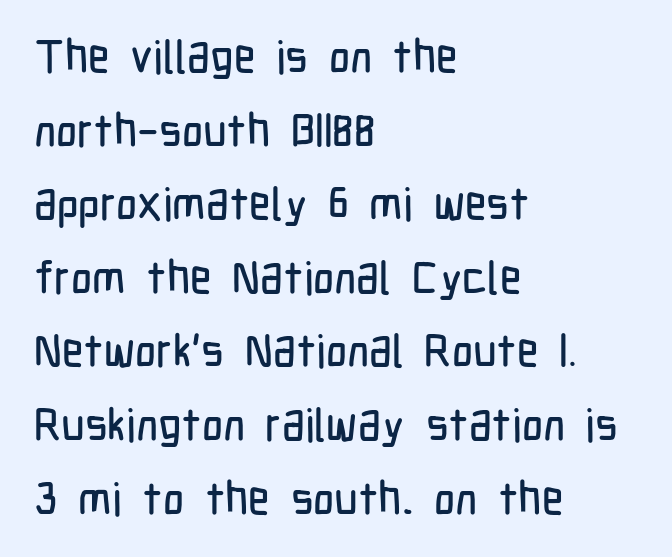
Classification — sans serif. Line starts are locked; line ends wander. Posture: straight, roman, zero tilt. Students, observe: this is what conventionally led text looks like.
